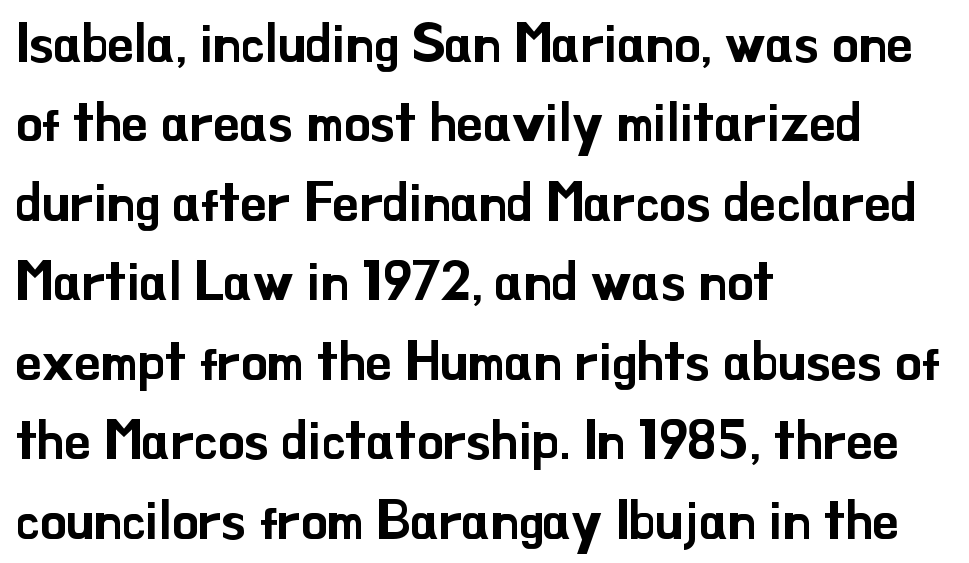
Has an underline been added? It has not. Is this a fixed-width face? No — the glyphs have proportional, varying widths. Nope, no serifs anywhere on these letters. Short and long lines alike share a common starting point at left. In terms of leading, this rendering sits right in the middle.
